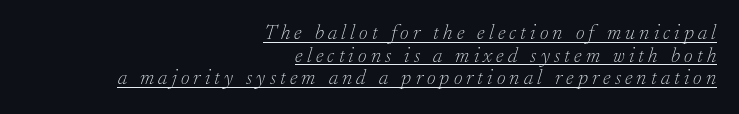
{"italic": "yes", "lean": "right", "slant_degrees": 17, "bold": "no", "underline": "yes", "align": "right", "line_spacing": "tight", "line_spacing_ratio": 1.08, "letter_spacing": "wide", "letter_spacing_em": 0.2, "glyph_px": 21}
